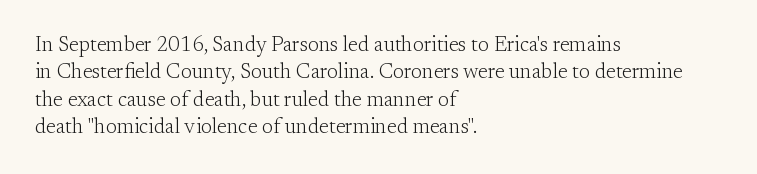
Q: Is the text bold? A: No.
Q: Is the text italic (slanted)? A: No, it is upright.
Q: Is the text underlined? A: No.
Q: How is the paragraph aligned? A: Left-aligned.
Q: Is the spacing between letters normal or unusually wide? A: Normal.
Q: Is the spacing between lines tight, normal or loose? A: Normal.
